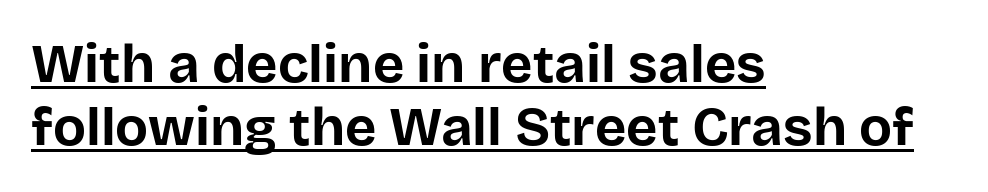
{"serif": "no", "italic": "no", "bold": "yes", "weight": "bold", "width": "normal", "stroke_contrast": "low", "x_height": "large", "monospaced": "no", "underline": "yes", "align": "left", "line_spacing_ratio": 1.17, "letter_spacing": "normal", "letter_spacing_em": 0.0, "glyph_px": 54}
